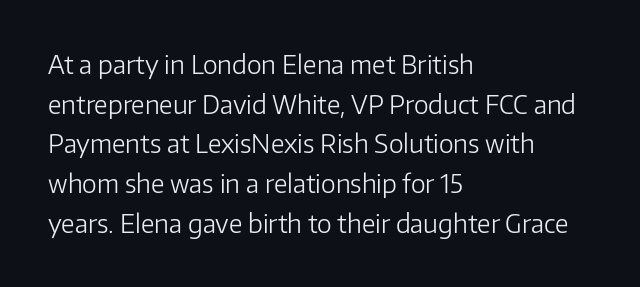
Q: Is the text bold? A: No.
Q: Is the text italic (slanted)? A: No, it is upright.
Q: Is the text underlined? A: No.
Q: How is the paragraph aligned? A: Left-aligned.
Q: Is the spacing between letters normal or unusually wide? A: Normal.
Q: Is the spacing between lines tight, normal or loose? A: Normal.
